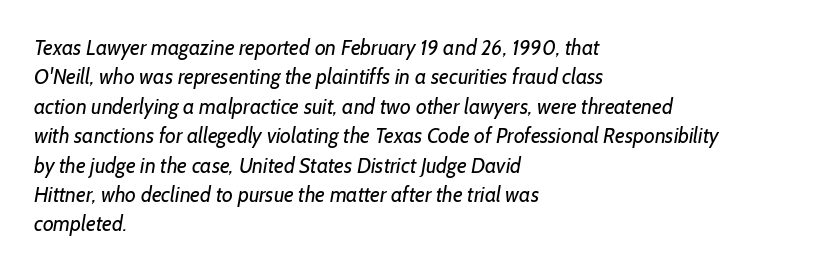
The image shows 21 px text type; set left-aligned, normal line spacing (1.4x), normal letter spacing, not underlined.
